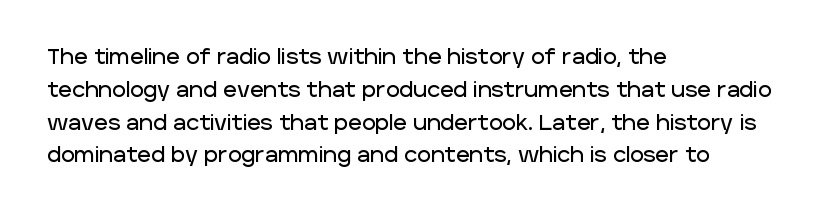
Q: Is the text italic (slanted)? A: No, it is upright.
Q: Is the text underlined? A: No.
Q: How is the paragraph aligned? A: Left-aligned.
Q: Is the spacing between letters normal or unusually wide? A: Normal.
Q: Is the spacing between lines tight, normal or loose? A: Normal.
